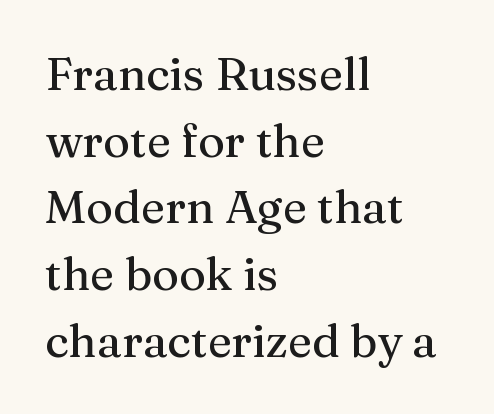
The lettering stays uniformly vertical, giving the passage a roman look. Examine the stroke ends and you'll spot serifs. Do the characters align in a grid? No, the font is proportional. Where is the straight margin? On the left.
